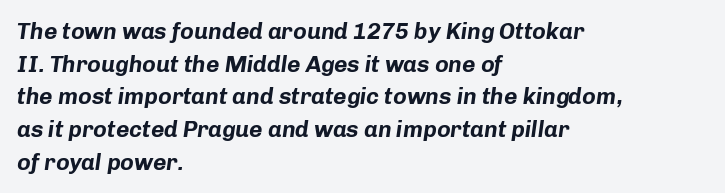
The image shows 23 px bold type, italic (leaning right); set left-aligned, normal line spacing (1.42x), normal letter spacing, not underlined.
